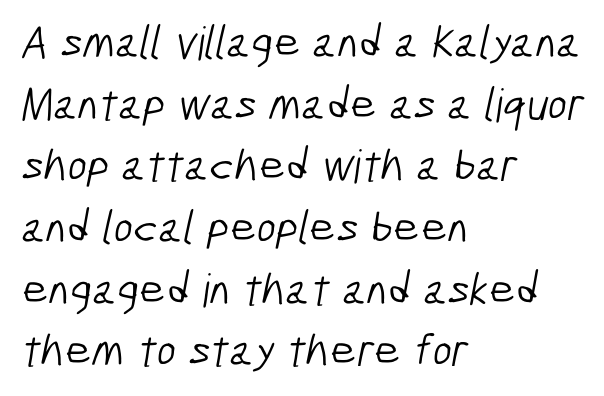
The rendering anchors every line to the left-hand side. Compared with typical body copy, the letter spacing here is the same. Stems and bowls with no extra thickness — not bold. Are there feet on the stems? There aren't — it's a sans. Horizontal bands of white between lines are of average thickness.
